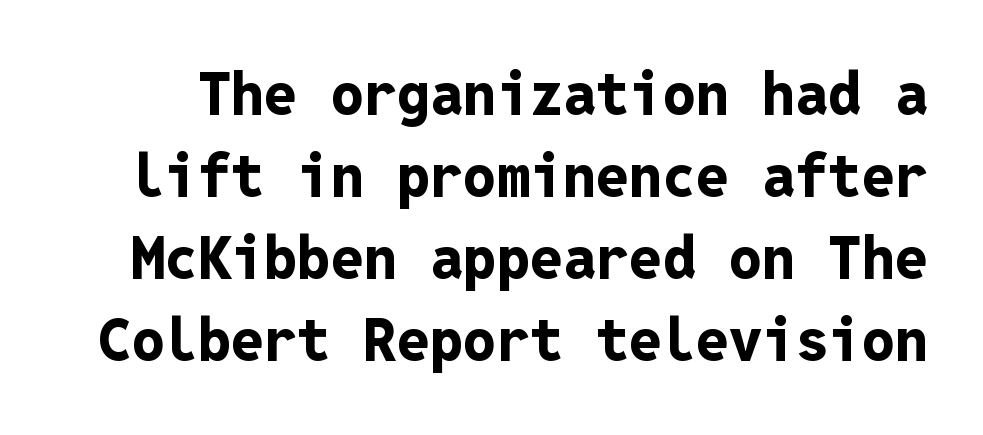
Look at the tracking — it's just the regular setting, nothing added. If you measured baseline to baseline, you'd find a middling distance. A typesetter would call this monospace, since all characters share one set width. I'd call this a sans setting — the letters go barefoot.
